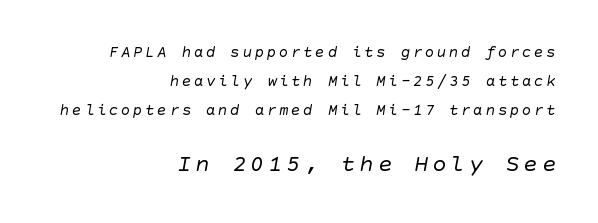
The image shows 24 px text type; set right-aligned, line spacing 1.82x, not underlined; the second (bottom) block is 1.5x larger.
